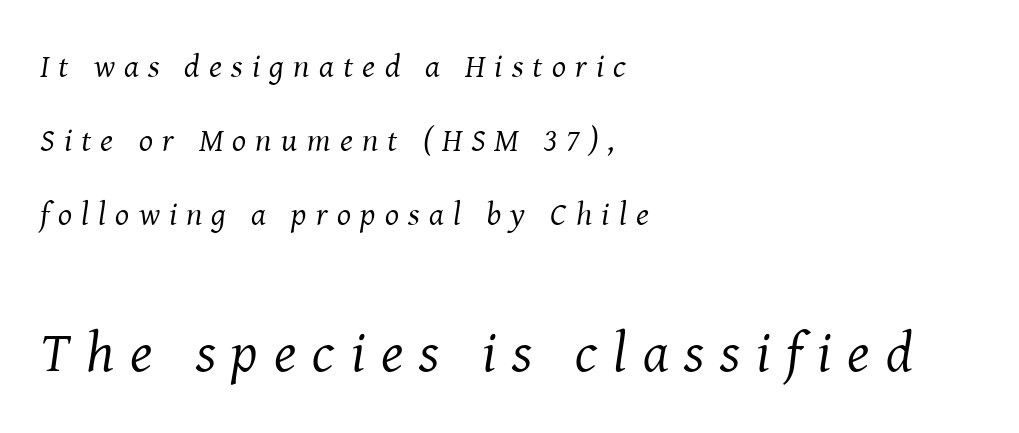
Q: Is the text bold? A: No.
Q: Is the text italic (slanted)? A: Yes, it leans right by about 8 degrees.
Q: Is the typeface a serif or a sans-serif typeface? A: Serif.
Q: Is the text underlined? A: No.
Q: How is the paragraph aligned? A: Left-aligned.
Q: Is the spacing between letters normal or unusually wide? A: Unusually wide.
Q: Is the spacing between lines tight, normal or loose? A: Loose.
Q: Which block of text is set in a larger size, the first (top) or the second (bottom)? A: The second (bottom) one.
Q: Width (condensed, normal, or wide)? A: Normal.
Q: Stroke contrast? A: Medium.
Q: x-height? A: Medium.
Q: Monospaced? A: No.
